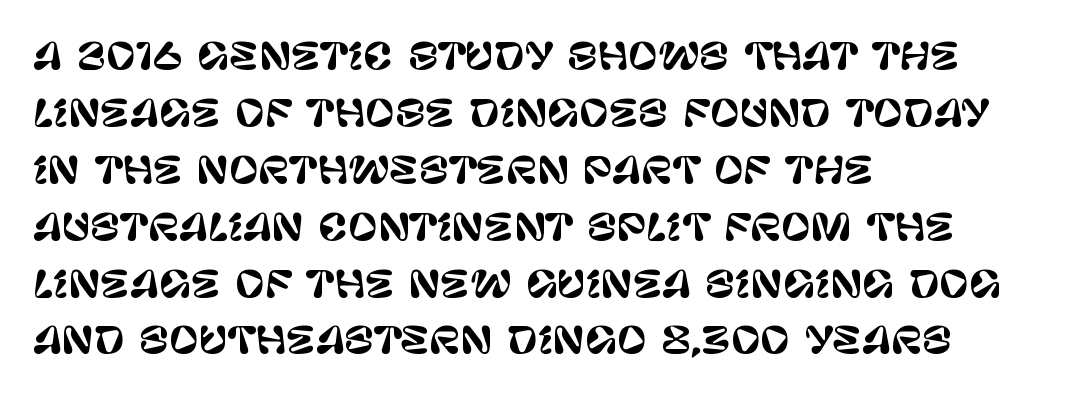
{"serif": "no", "width": "normal", "stroke_contrast": "low", "x_height": "large", "monospaced": "no", "underline": "no", "align": "left", "line_spacing": "normal", "line_spacing_ratio": 1.58, "letter_spacing": "normal", "letter_spacing_em": 0.0, "glyph_px": 36}
